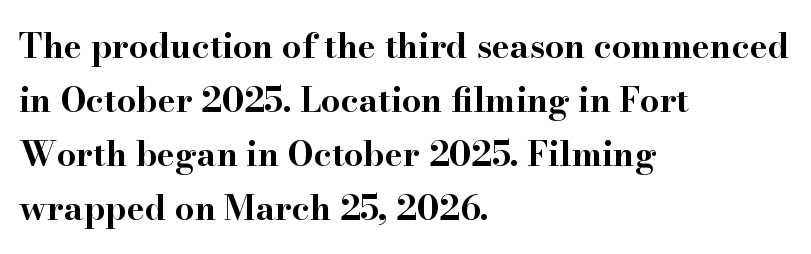
Q: Is the text bold? A: Yes.
Q: Is the text italic (slanted)? A: No, it is upright.
Q: Is the typeface a serif or a sans-serif typeface? A: Serif.
Q: Is the text underlined? A: No.
Q: How is the paragraph aligned? A: Left-aligned.
Q: Is the spacing between letters normal or unusually wide? A: Normal.
Q: Is the spacing between lines tight, normal or loose? A: Normal.
Q: Width (condensed, normal, or wide)? A: Wide.
Q: Stroke contrast? A: High.
Q: x-height? A: Small.
Q: Monospaced? A: No.
